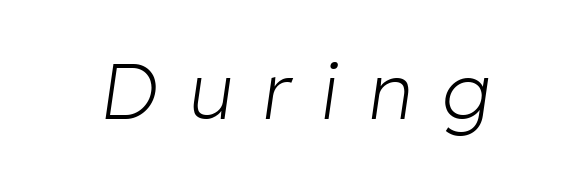
Descenders are the only things crossing below the line. Does extra space separate the letters? Yes, quite a lot of it. Observe the lean: these are italic letterforms. Think standard paragraph weight, or any step lighter than that.
